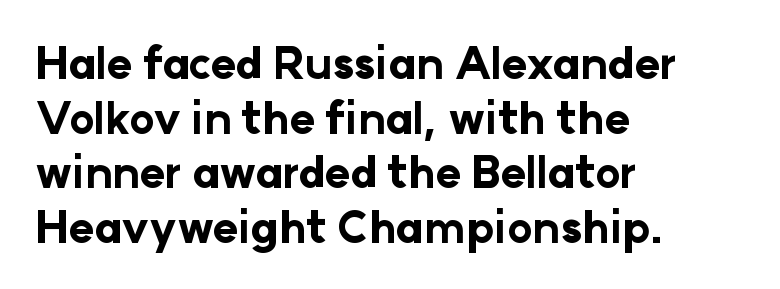
The image shows 43 px bold sans-serif type, upright; set left-aligned, normal line spacing (1.27x), normal letter spacing, not underlined; low stroke contrast and a medium x-height.
